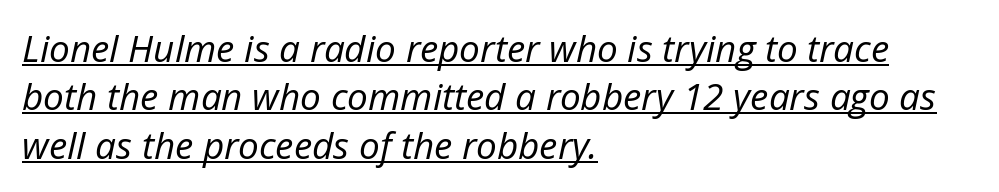
Reading down the column, the eye jumps a familiar distance to each next line. Like a heading marked for emphasis, these lines bear an underscore. The letters advance in unequal steps, a hallmark of proportional type. Caption: standard tracking, unaltered. The typography opts for an oblique posture over an upright one. A quiet, ordinary-to-light weight characterises the typeface.
